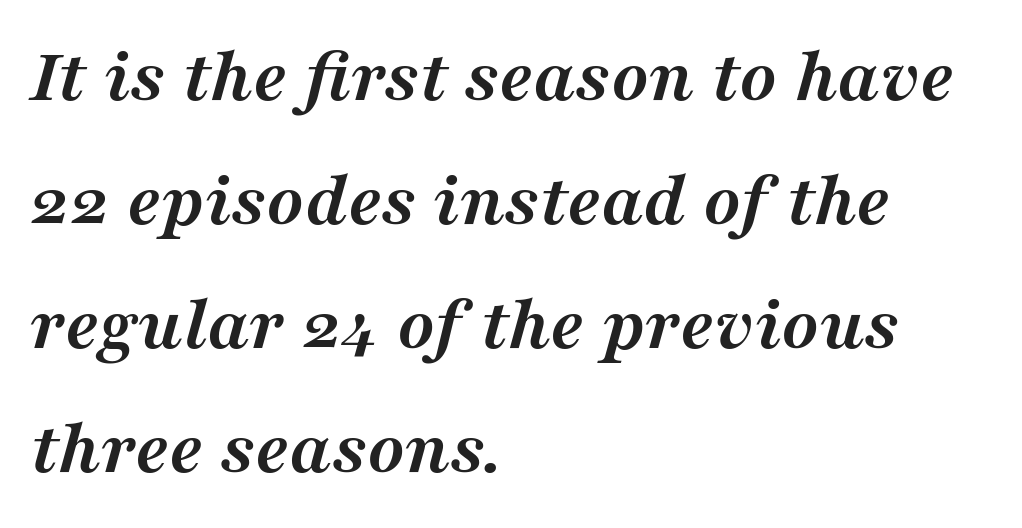
Unmarked baselines from the first word to the last. Leftover space on each line is placed entirely after the last word. Compared with ordinary roman type, these characters are visibly tilted. Characters follow at the spacing the type designer built in.
